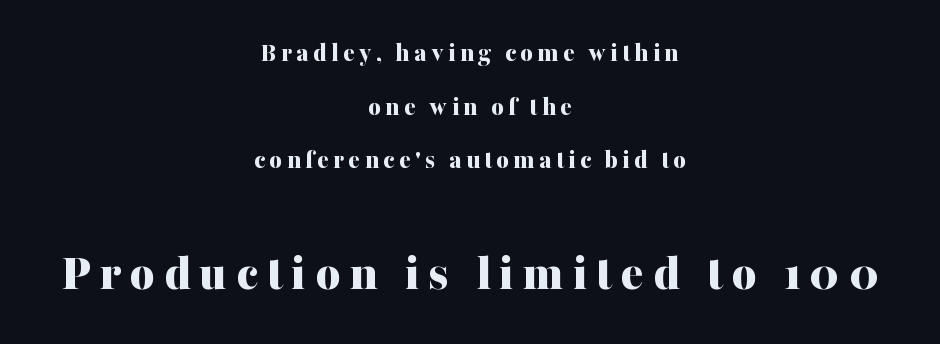
The strokes are fattened all the way to bold. The passage shown is typed in a proportional face where columns would drift. Leftover space on each line is divided equally before and after the words. Only glyphs here, with clear space below each row. No italicization has been applied; the sample stays upright.
